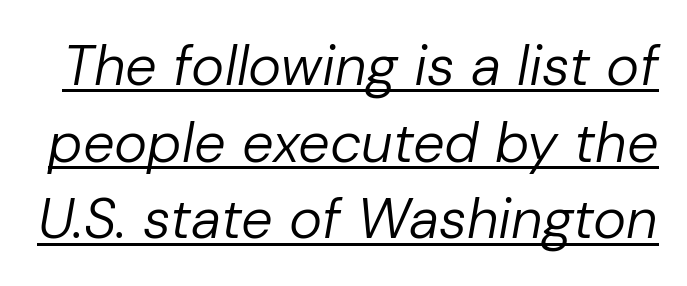
Slanted lettering throughout. Notice how descenders clear the ascenders below comfortably — that's standard leading. This sample uses plain, unmodified letter spacing. Note the varied advance widths — an 'i' is clearly narrower than an 'm'. The letters look calm and open, with moderate or lighter stems. Compared with undecorated copy, this sample adds a rule below the words.
